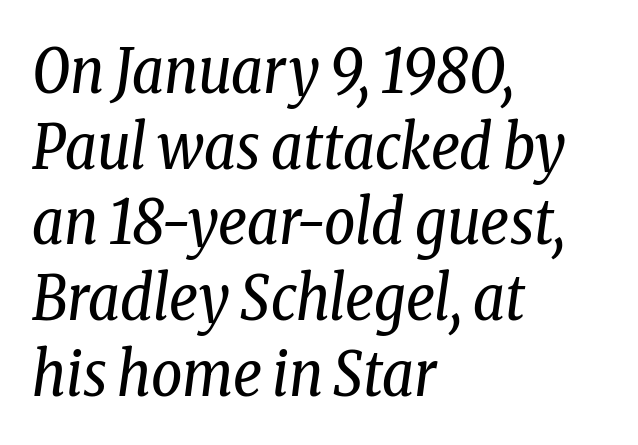
Q: Is the text bold? A: No.
Q: Is the text italic (slanted)? A: Yes, it leans right by about 8 degrees.
Q: Is the typeface a serif or a sans-serif typeface? A: Serif.
Q: Is the text underlined? A: No.
Q: How is the paragraph aligned? A: Left-aligned.
Q: Is the spacing between letters normal or unusually wide? A: Normal.
Q: Width (condensed, normal, or wide)? A: Condensed.
Q: Stroke contrast? A: Low.
Q: x-height? A: Medium.
Q: Monospaced? A: No.
